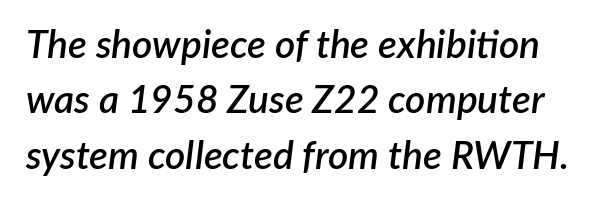
This rendering features lettering with no underline. Baseline-to-baseline distance is the conventional proportion of letter height. Do the characters align in a grid? No, the font is proportional. The letterforms sit shoulder to shoulder at normal distance.
